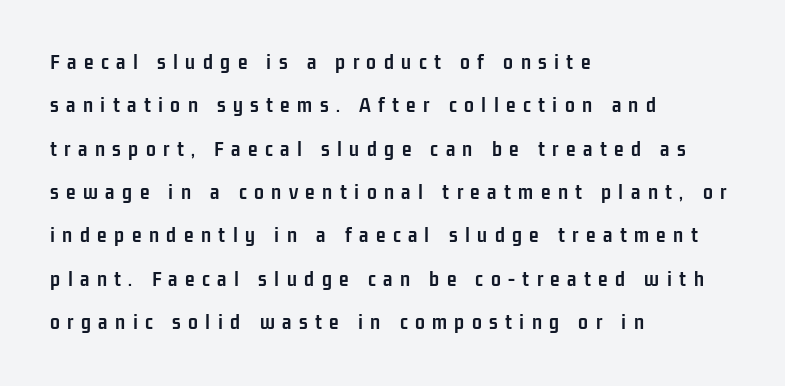
{"italic": "no", "bold": "yes", "underline": "no", "align": "left", "line_spacing": "loose", "line_spacing_ratio": 1.97, "letter_spacing": "wide", "letter_spacing_em": 0.34, "glyph_px": 22}
